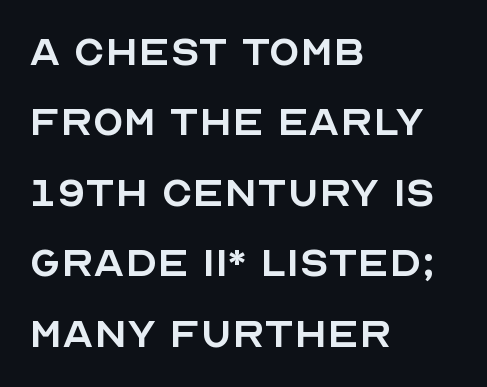
Here the designer chose a conventional face with non-uniform glyph widths. The typesetter chose a ragged-right arrangement here. This rendering employs a face without finishing strokes, i.e., a sans-serif. Regarding leading, the lines here are spaced in the standard way.
